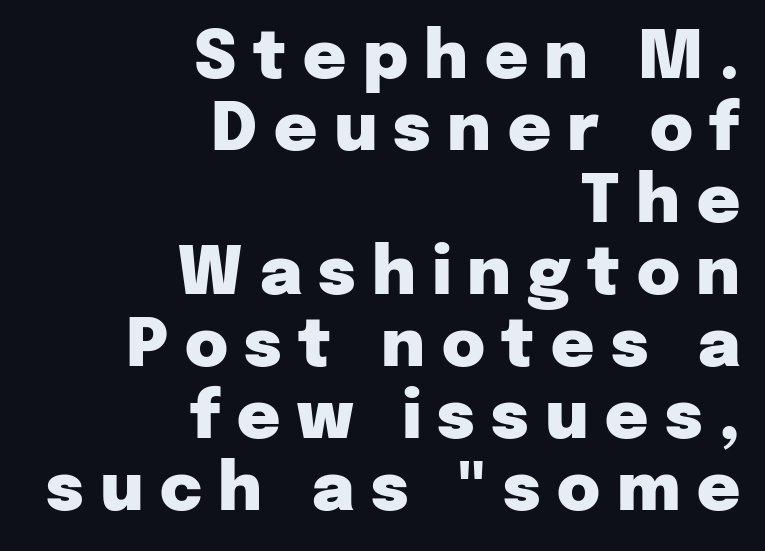
The image shows 66 px heavy sans-serif type, upright; set right-aligned, tight line spacing (1.09x), unusually wide letter spacing (+0.25 em), not underlined; low stroke contrast and a medium x-height.
